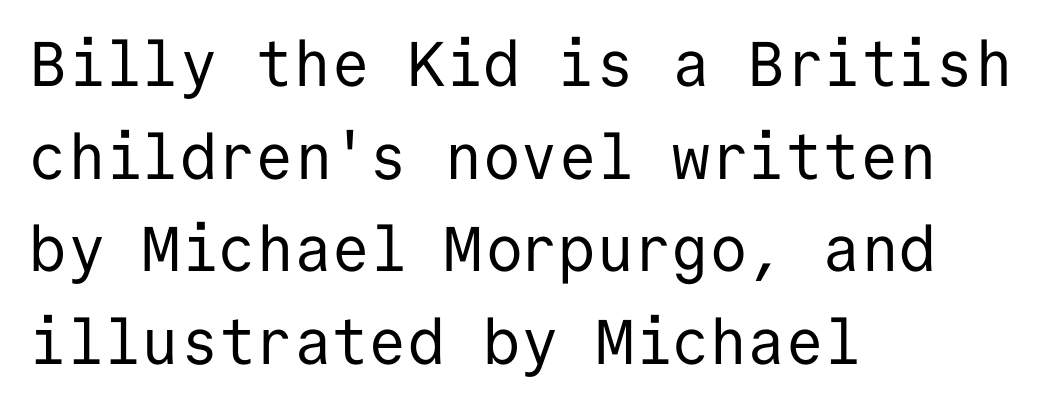
{"serif": "no", "italic": "no", "bold": "no", "weight": "regular", "width": "normal", "stroke_contrast": "low", "x_height": "medium", "monospaced": "yes", "underline": "no", "align": "left", "line_spacing": "normal", "line_spacing_ratio": 1.47, "letter_spacing": "normal", "letter_spacing_em": 0.0, "glyph_px": 63}
